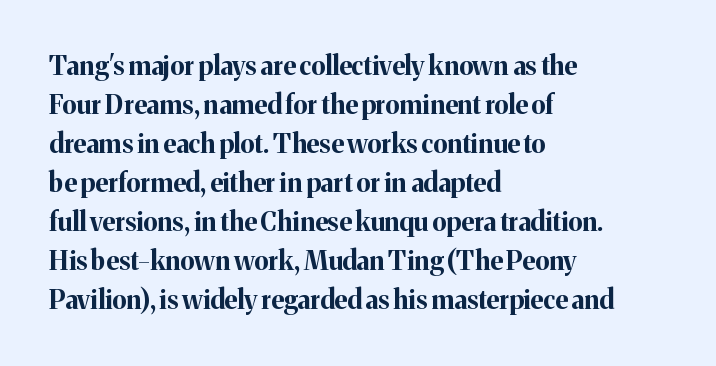
The image shows 26 px bold type, upright; set left-aligned, normal line spacing (1.5x), normal letter spacing, not underlined.
